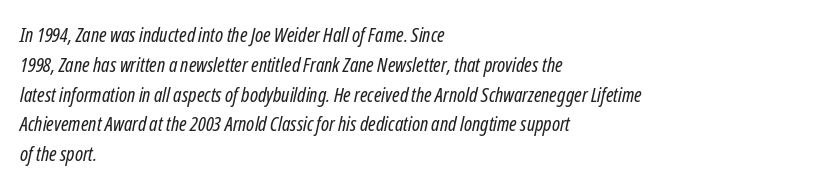
Q: Is the text bold? A: No.
Q: Is the text italic (slanted)? A: Yes, it leans right by about 12 degrees.
Q: Is the text underlined? A: No.
Q: How is the paragraph aligned? A: Left-aligned.
Q: Is the spacing between letters normal or unusually wide? A: Normal.
Q: Is the spacing between lines tight, normal or loose? A: Normal.
